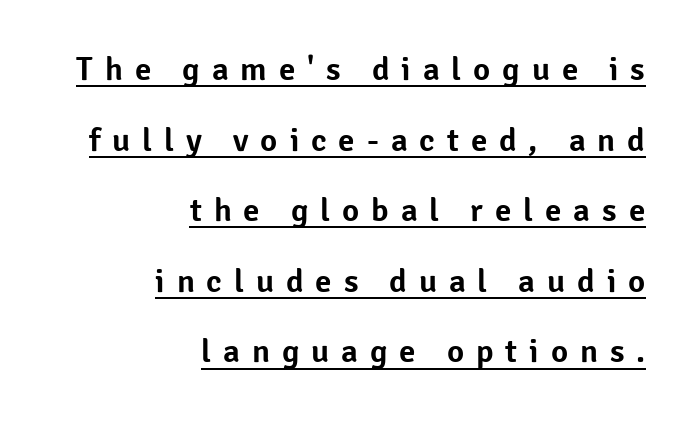
The image shows 33 px sans-serif type, upright; set right-aligned, loose line spacing (2.14x), unusually wide letter spacing (+0.36 em), underlined; low stroke contrast and a medium x-height.
